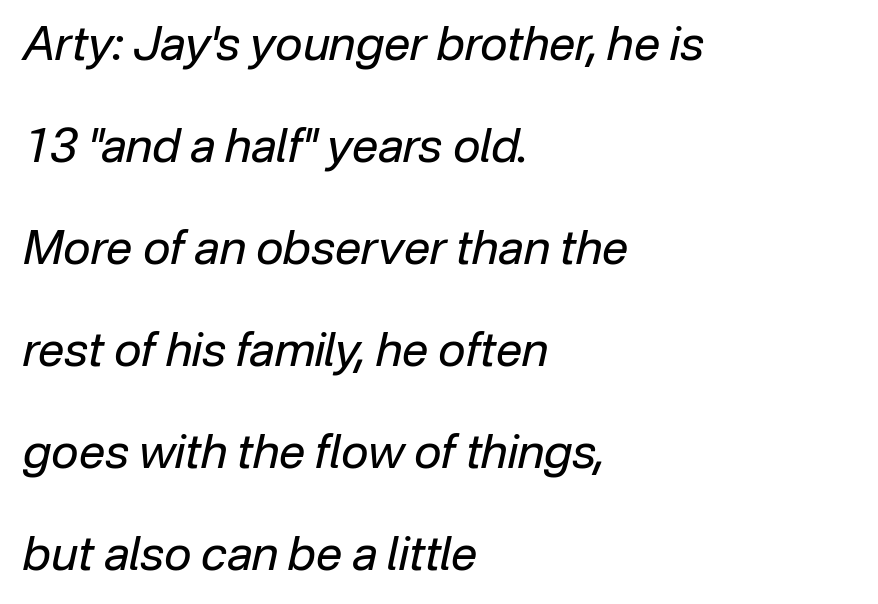
{"italic": "yes", "lean": "right", "slant_degrees": 12, "bold": "no", "weight": "regular", "width": "normal", "stroke_contrast": "low", "x_height": "medium", "monospaced": "no", "underline": "no", "align": "left", "line_spacing": "loose", "line_spacing_ratio": 2.17, "letter_spacing": "normal", "letter_spacing_em": 0.0, "glyph_px": 47}
